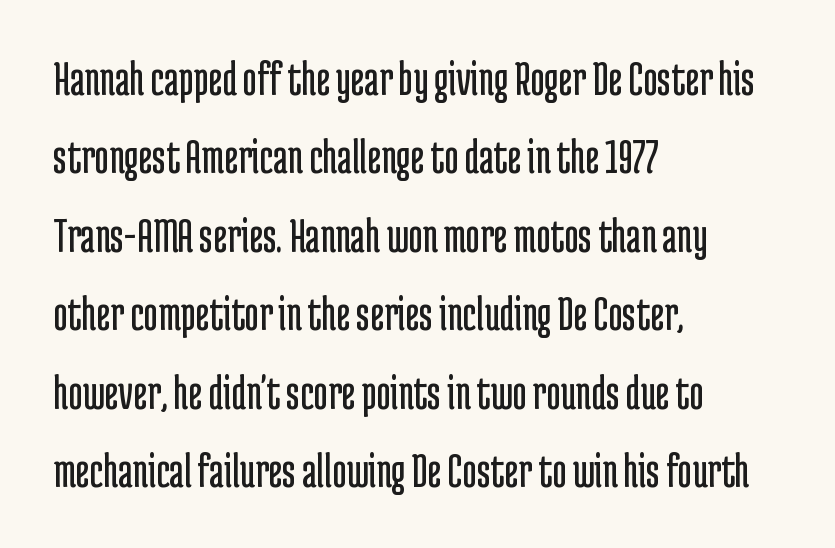
Q: Is the text bold? A: No.
Q: Is the text italic (slanted)? A: No, it is upright.
Q: Is the typeface a serif or a sans-serif typeface? A: Sans-serif.
Q: Is the text underlined? A: No.
Q: How is the paragraph aligned? A: Left-aligned.
Q: Is the spacing between letters normal or unusually wide? A: Normal.
Q: Is the spacing between lines tight, normal or loose? A: Normal.
Q: Width (condensed, normal, or wide)? A: Condensed.
Q: Stroke contrast? A: Low.
Q: x-height? A: Medium.
Q: Monospaced? A: No.
